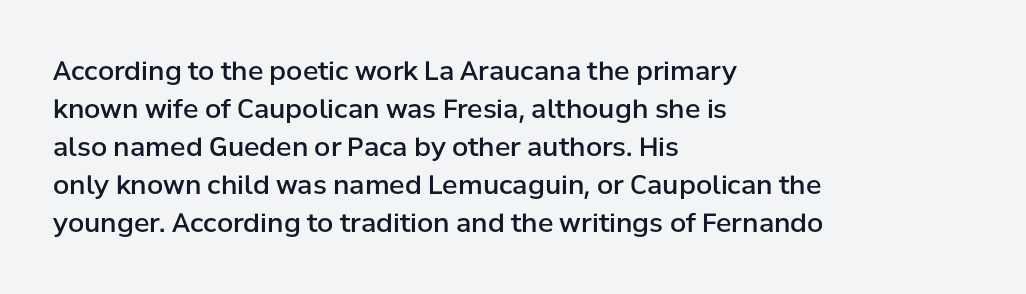
The image shows 26 px text type, upright; set left-aligned, normal line spacing (1.46x), normal letter spacing, not underlined.
